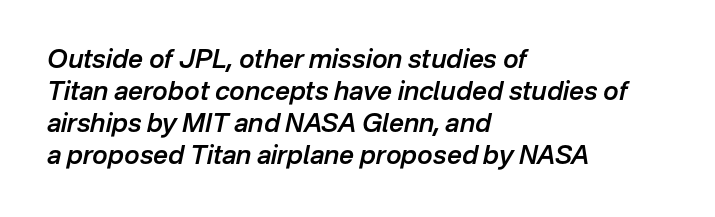
{"italic": "yes", "lean": "right", "slant_degrees": 12, "bold": "semi", "underline": "no", "align": "left", "line_spacing_ratio": 1.23, "letter_spacing": "normal", "letter_spacing_em": 0.0, "glyph_px": 26}
